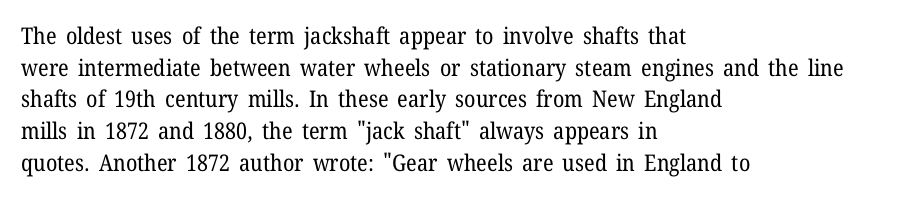
{"italic": "no", "bold": "no", "underline": "no", "align": "left", "line_spacing": "normal", "line_spacing_ratio": 1.38, "letter_spacing": "normal", "letter_spacing_em": 0.0, "glyph_px": 23}
